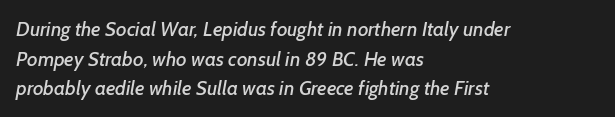
{"underline": "no", "align": "left", "line_spacing": "normal", "line_spacing_ratio": 1.48, "letter_spacing": "normal", "letter_spacing_em": 0.0, "glyph_px": 20}
